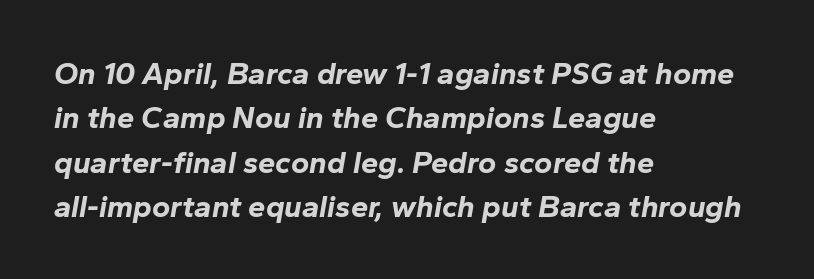
If you measured baseline to baseline, you'd find a middling distance. This sample is left-justified, so line endings fall wherever the words run out. These lines were composed using italics. Is this a fixed-width face? No — the glyphs have proportional, varying widths.
